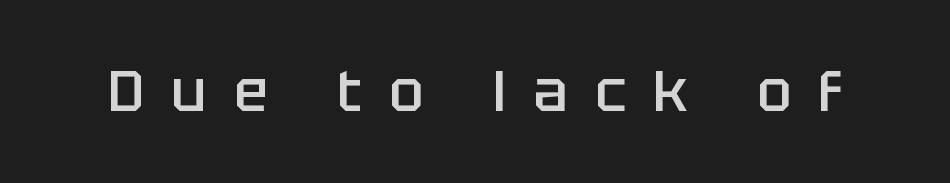
The image shows 57 px semibold sans-serif type, upright; set unusually wide letter spacing (+0.48 em), not underlined; low stroke contrast and a large x-height.
